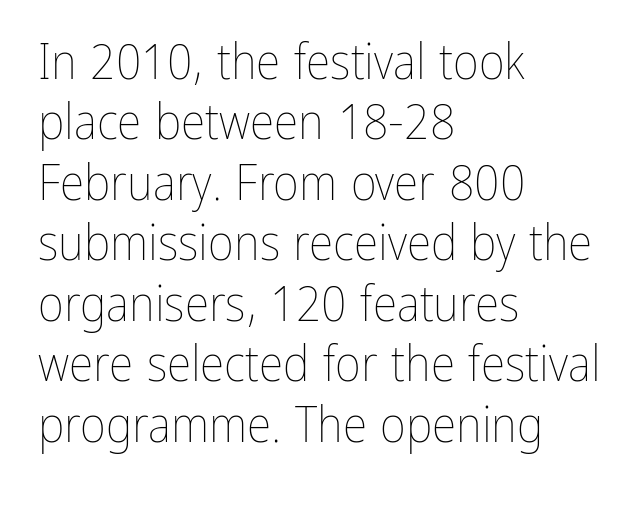
{"italic": "no", "bold": "no", "weight": "thin", "width": "condensed", "stroke_contrast": "low", "x_height": "medium", "monospaced": "no", "underline": "no", "align": "left", "line_spacing_ratio": 1.21, "letter_spacing": "normal", "letter_spacing_em": 0.0, "glyph_px": 50}
